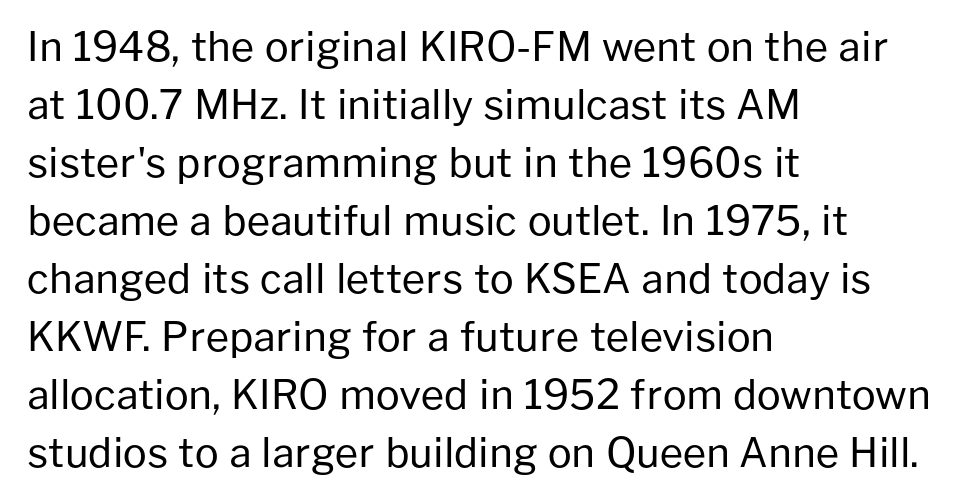
{"serif": "no", "italic": "no", "bold": "no", "weight": "regular", "width": "normal", "stroke_contrast": "low", "x_height": "medium", "monospaced": "no", "underline": "no", "align": "left", "line_spacing": "normal", "line_spacing_ratio": 1.45, "letter_spacing": "normal", "letter_spacing_em": 0.0, "glyph_px": 40}
